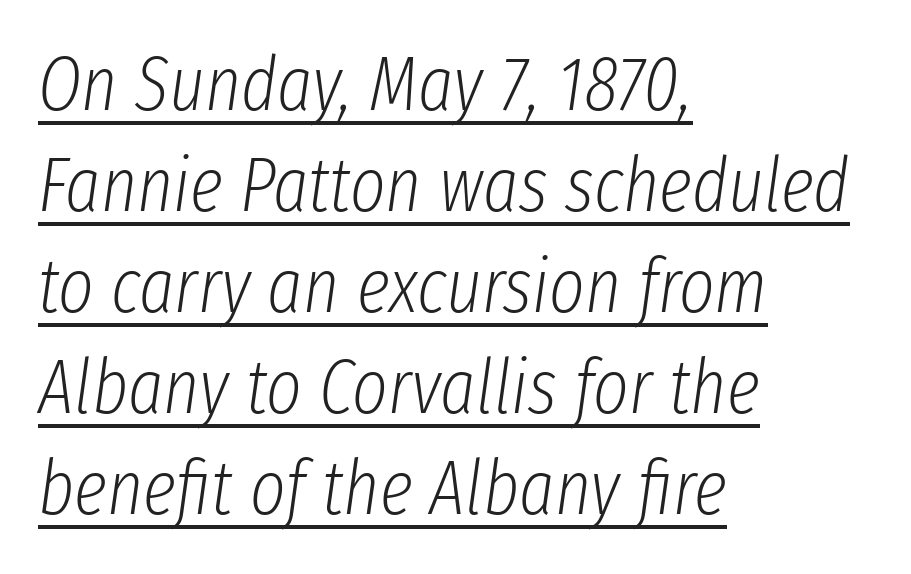
The image shows 76 px light, condensed type, italic (leaning right); set left-aligned, normal line spacing (1.33x), normal letter spacing, underlined; low stroke contrast and a medium x-height.
